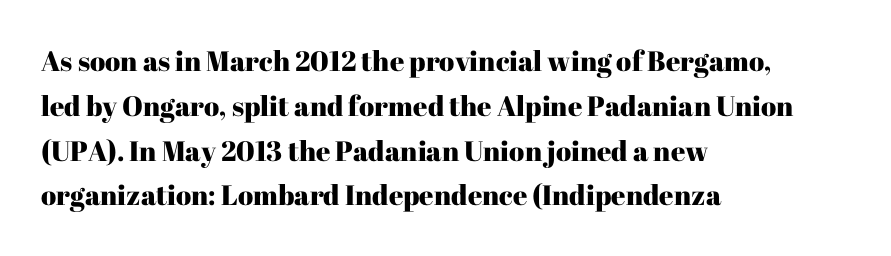
The image shows 28 px serif type, upright; set left-aligned, normal line spacing (1.6x), normal letter spacing, not underlined; high stroke contrast and a medium x-height.
